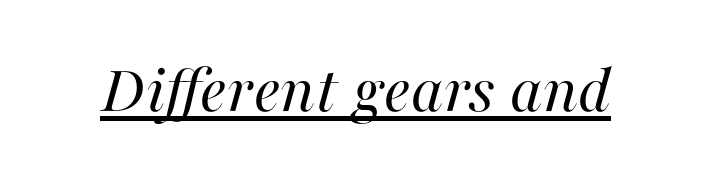
Unbolded letterforms with no extra heft. Tracking here is standard; glyphs follow each other at the usual distance. You could not count columns in this text — the font is proportionally spaced. Every character sits at an angle, as italics do. Is there an underline? Yes — a line sits under the letters.
